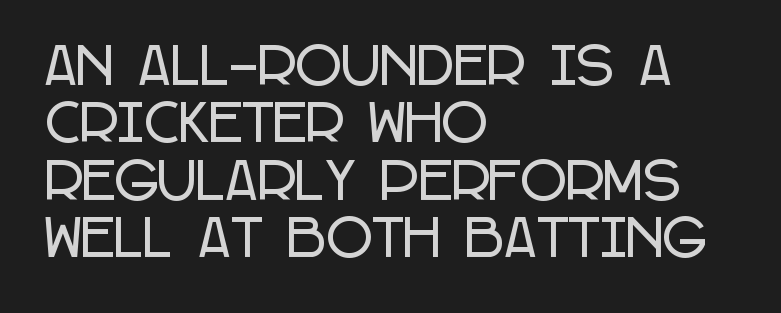
The image shows 50 px condensed sans-serif type, upright; set left-aligned, tight line spacing (1.15x), normal letter spacing, not underlined; low stroke contrast and a large x-height.
